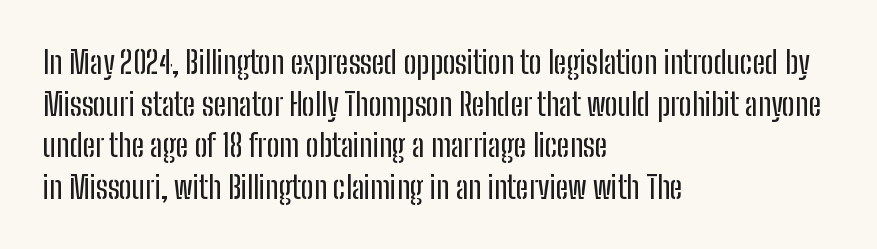
Q: Is the text italic (slanted)? A: No, it is upright.
Q: Is the typeface a serif or a sans-serif typeface? A: Sans-serif.
Q: Is the text underlined? A: No.
Q: How is the paragraph aligned? A: Left-aligned.
Q: Is the spacing between letters normal or unusually wide? A: Normal.
Q: Is the spacing between lines tight, normal or loose? A: Normal.
Q: Width (condensed, normal, or wide)? A: Condensed.
Q: Stroke contrast? A: Low.
Q: x-height? A: Medium.
Q: Monospaced? A: No.
